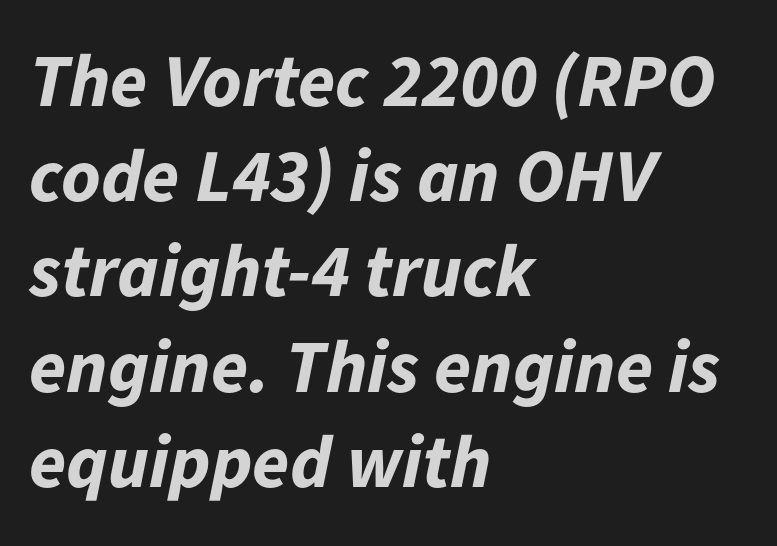
{"italic": "yes", "lean": "right", "slant_degrees": 11, "bold": "yes", "weight": "bold", "width": "normal", "stroke_contrast": "low", "x_height": "medium", "monospaced": "no", "underline": "no", "align": "left", "line_spacing": "normal", "line_spacing_ratio": 1.27, "letter_spacing": "normal", "letter_spacing_em": 0.0, "glyph_px": 75}
